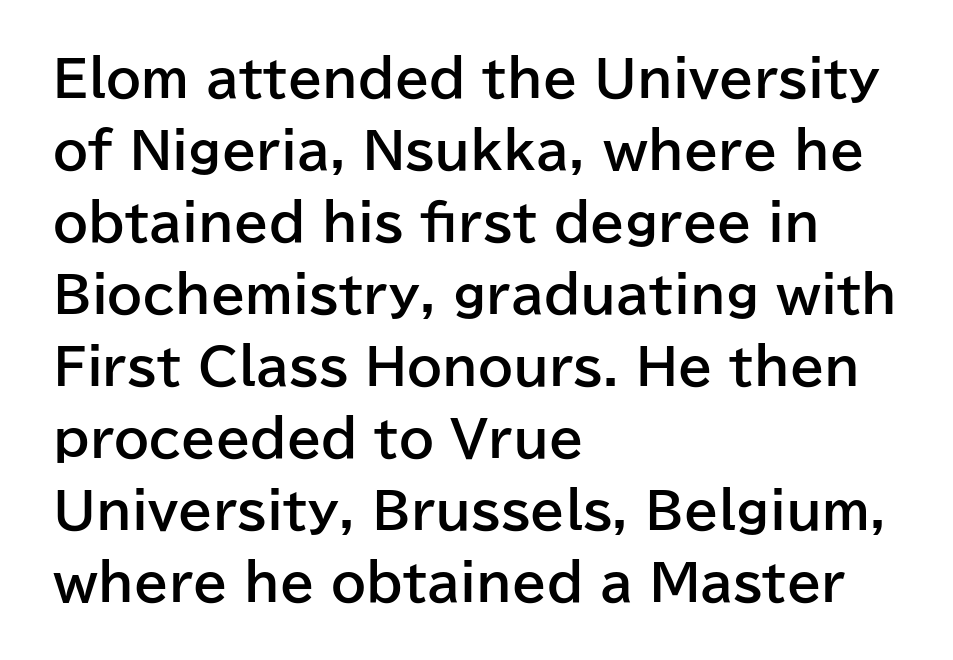
Q: Is the text bold? A: Yes.
Q: Is the text italic (slanted)? A: No, it is upright.
Q: Is the typeface a serif or a sans-serif typeface? A: Sans-serif.
Q: Is the text underlined? A: No.
Q: How is the paragraph aligned? A: Left-aligned.
Q: Is the spacing between letters normal or unusually wide? A: Normal.
Q: Is the spacing between lines tight, normal or loose? A: Normal.
Q: Width (condensed, normal, or wide)? A: Normal.
Q: Stroke contrast? A: Low.
Q: x-height? A: Medium.
Q: Monospaced? A: No.
